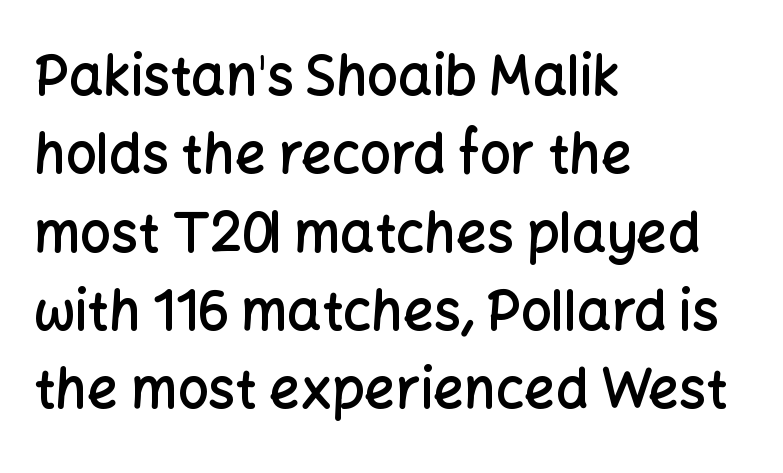
The image shows 54 px semibold sans-serif type, upright; set left-aligned, normal line spacing (1.45x), normal letter spacing, not underlined; low stroke contrast and a medium x-height.
